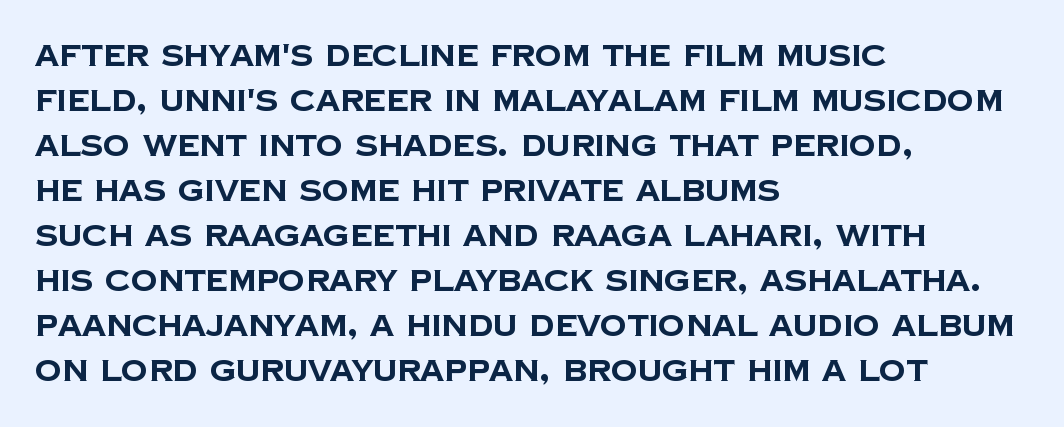
The image shows 30 px bold sans-serif type; set left-aligned, normal line spacing (1.5x), normal letter spacing, not underlined; low stroke contrast and a large x-height.
